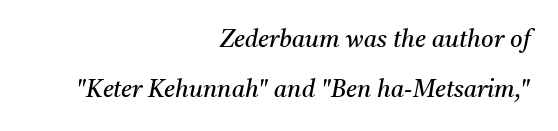
{"italic": "yes", "lean": "right", "slant_degrees": 11, "bold": "no", "underline": "no", "align": "right", "line_spacing": "loose", "line_spacing_ratio": 2.08, "letter_spacing": "normal", "letter_spacing_em": 0.0, "glyph_px": 24}
